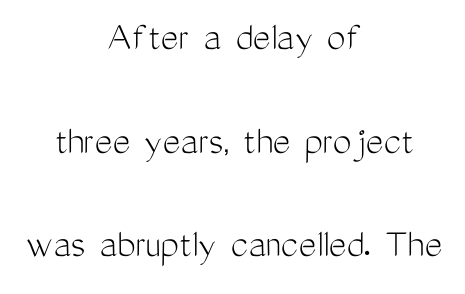
Q: Is the text bold? A: No.
Q: Is the text italic (slanted)? A: No, it is upright.
Q: Is the typeface a serif or a sans-serif typeface? A: Sans-serif.
Q: Is the text underlined? A: No.
Q: How is the paragraph aligned? A: Centered.
Q: Is the spacing between letters normal or unusually wide? A: Normal.
Q: Is the spacing between lines tight, normal or loose? A: Loose.
Q: Width (condensed, normal, or wide)? A: Condensed.
Q: Stroke contrast? A: Medium.
Q: x-height? A: Medium.
Q: Monospaced? A: No.
